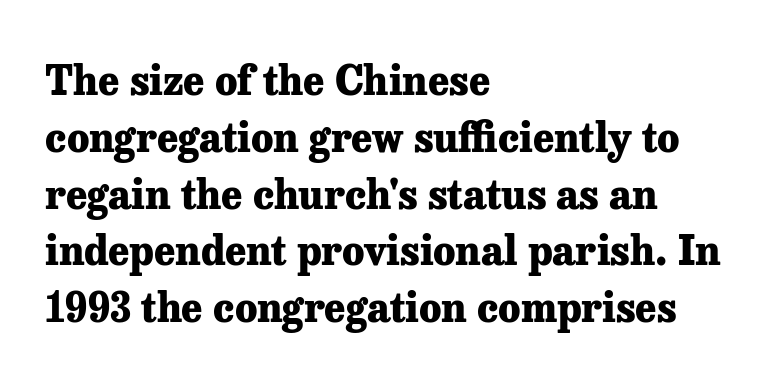
{"serif": "yes", "italic": "no", "bold": "yes", "weight": "heavy", "width": "normal", "stroke_contrast": "low", "x_height": "medium", "monospaced": "no", "underline": "no", "align": "left", "line_spacing": "normal", "line_spacing_ratio": 1.42, "letter_spacing": "normal", "letter_spacing_em": 0.0, "glyph_px": 40}
